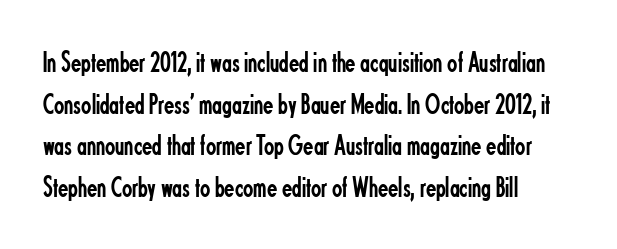
Q: Is the text bold? A: No.
Q: Is the text italic (slanted)? A: No, it is upright.
Q: Is the typeface a serif or a sans-serif typeface? A: Sans-serif.
Q: Is the text underlined? A: No.
Q: How is the paragraph aligned? A: Left-aligned.
Q: Is the spacing between letters normal or unusually wide? A: Normal.
Q: Is the spacing between lines tight, normal or loose? A: Normal.
Q: Width (condensed, normal, or wide)? A: Condensed.
Q: Stroke contrast? A: Low.
Q: x-height? A: Small.
Q: Monospaced? A: No.
